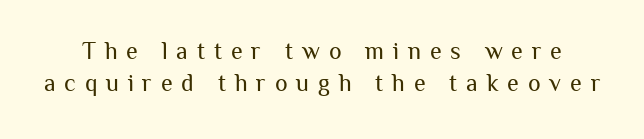
{"italic": "no", "bold": "no", "underline": "no", "line_spacing": "normal", "line_spacing_ratio": 1.33, "letter_spacing": "wide", "letter_spacing_em": 0.37, "glyph_px": 24}
